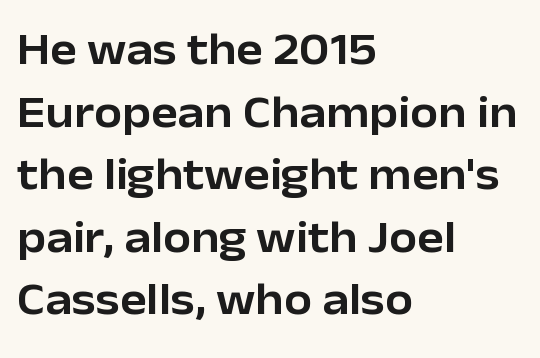
{"serif": "no", "italic": "no", "width": "normal", "stroke_contrast": "low", "x_height": "medium", "monospaced": "no", "underline": "no", "align": "left", "line_spacing": "normal", "line_spacing_ratio": 1.39, "letter_spacing": "normal", "letter_spacing_em": 0.0, "glyph_px": 45}
